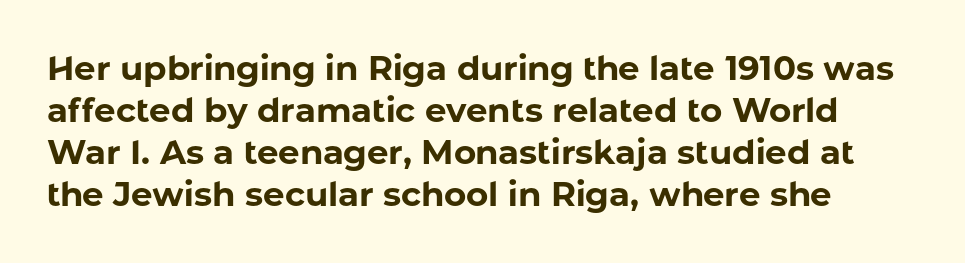
The passage shown is typed in a proportional face where columns would drift. Nobody touched the tracking dial on this one. Descender tails drop into unmarked territory. A sans-serif font was chosen for this passage. Unlike italic type, these characters show no tilt at all. The rendering uses a bold face; every stroke is thick and dark.
